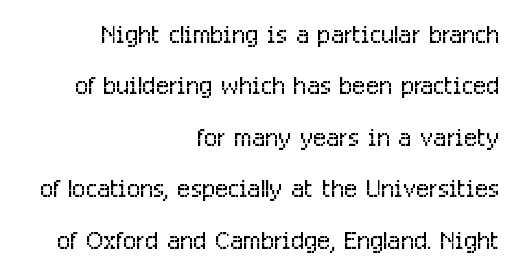
Q: Is the text bold? A: No.
Q: Is the text italic (slanted)? A: No, it is upright.
Q: Is the typeface a serif or a sans-serif typeface? A: Sans-serif.
Q: Is the text underlined? A: No.
Q: How is the paragraph aligned? A: Right-aligned.
Q: Is the spacing between letters normal or unusually wide? A: Normal.
Q: Is the spacing between lines tight, normal or loose? A: Normal.
Q: Width (condensed, normal, or wide)? A: Condensed.
Q: Stroke contrast? A: Low.
Q: x-height? A: Medium.
Q: Monospaced? A: No.
